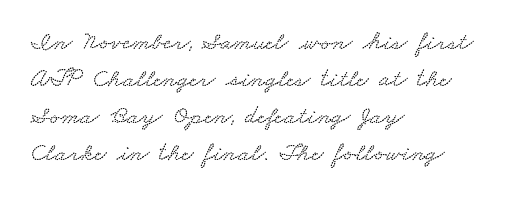
Q: Is the text underlined? A: No.
Q: How is the paragraph aligned? A: Left-aligned.
Q: Is the spacing between letters normal or unusually wide? A: Normal.
Q: Is the spacing between lines tight, normal or loose? A: Normal.
